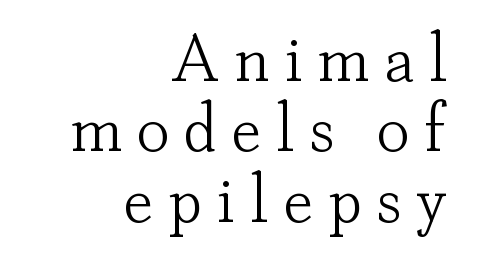
{"serif": "yes", "italic": "no", "bold": "no", "weight": "light", "width": "normal", "stroke_contrast": "low", "x_height": "small", "monospaced": "no", "underline": "no", "align": "right", "line_spacing": "tight", "line_spacing_ratio": 1.05, "letter_spacing": "wide", "letter_spacing_em": 0.21, "glyph_px": 67}
